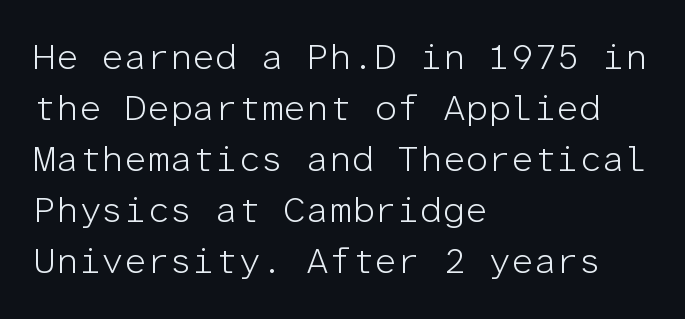
Q: Is the text bold? A: No.
Q: Is the text italic (slanted)? A: No, it is upright.
Q: Is the typeface a serif or a sans-serif typeface? A: Sans-serif.
Q: Is the text underlined? A: No.
Q: How is the paragraph aligned? A: Left-aligned.
Q: Is the spacing between letters normal or unusually wide? A: Normal.
Q: Is the spacing between lines tight, normal or loose? A: Normal.
Q: Width (condensed, normal, or wide)? A: Normal.
Q: Stroke contrast? A: Low.
Q: x-height? A: Medium.
Q: Monospaced? A: Yes.
